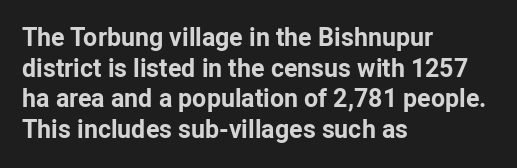
{"italic": "no", "bold": "yes", "underline": "no", "align": "left", "line_spacing_ratio": 1.23, "letter_spacing": "normal", "letter_spacing_em": 0.0, "glyph_px": 25}
